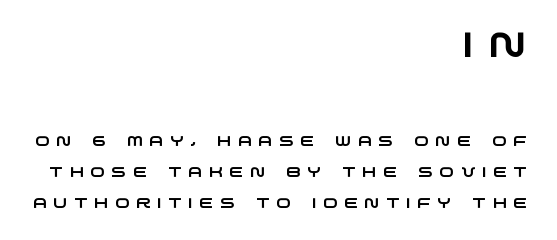
{"serif": "no", "width": "wide", "stroke_contrast": "low", "x_height": "large", "monospaced": "no", "underline": "no", "align": "right", "line_spacing": "loose", "line_spacing_ratio": 2.2, "letter_spacing": "wide", "letter_spacing_em": 0.48, "larger_block": "first", "size_ratio": 2.5, "glyph_px": 35}
